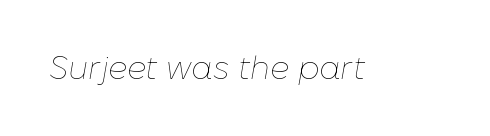
Each word holds together tightly as a unit, with standard inter-letter gaps. Slanted lettering throughout. Proportional: the letters do not fall into vertical columns. Honestly, there is no underline to notice here at all.
